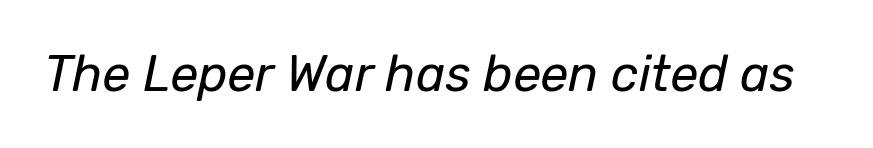
The font's italic variant was chosen for this text. Think standard paragraph weight, or any step lighter than that. The horizontal fit of the characters is conventional and even. Bare-footed words on every line. The rendering uses natural spacing where letterforms have individual widths.
